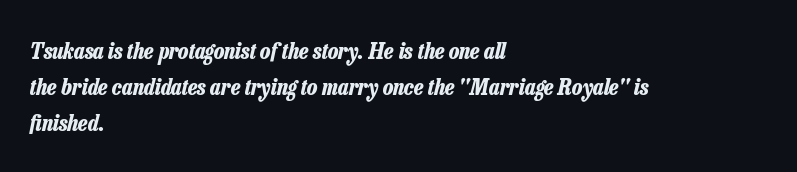
Slant detected: the letters are inclined. Bold? Absolutely — the strokes are thick and heavy. This block has exactly the height ordinary leading produces. Left-aligned paragraph, ragged on the right. What stands out about the letter spacing? Nothing — it is the standard amount. The space beneath each line is pristine and unruled.
